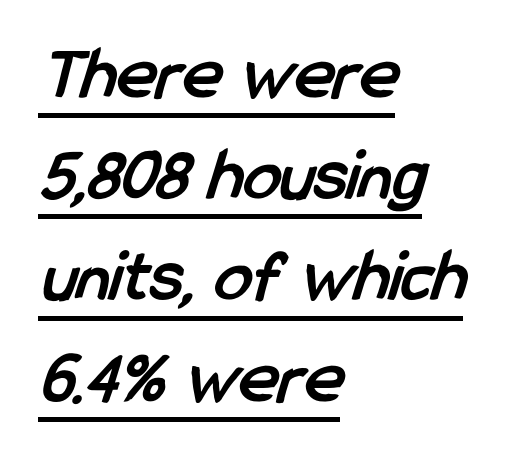
The image shows 75 px semibold, condensed sans-serif type; set left-aligned, normal line spacing (1.35x), normal letter spacing, underlined; low stroke contrast and a medium x-height.
